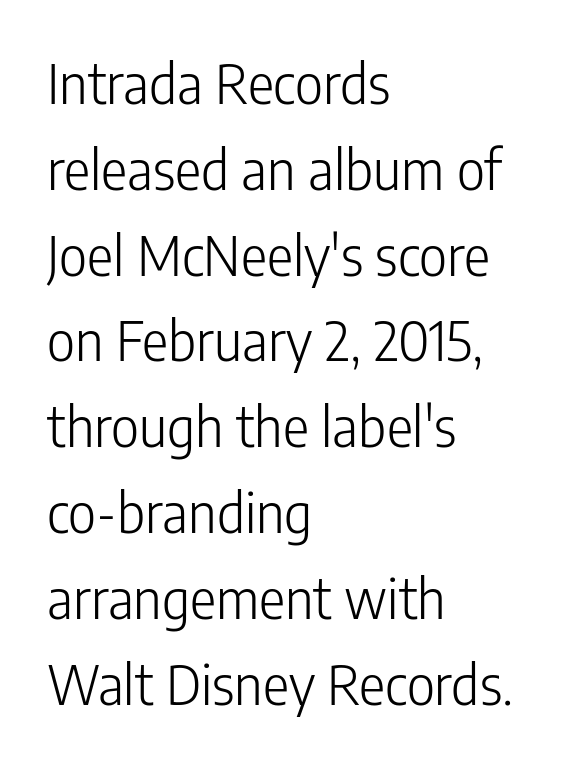
The image shows 55 px light, condensed sans-serif type, upright; set left-aligned, normal line spacing (1.56x), normal letter spacing, not underlined; low stroke contrast and a medium x-height.
